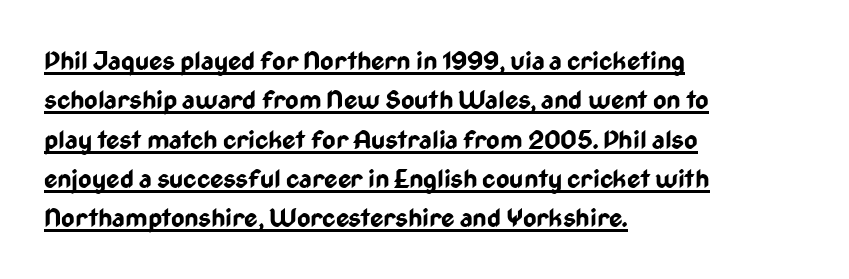
The rows are spaced the way most documents space them. In designer terms, the underline attribute is active on this setting. Pretty heavy lettering here — definitely bold. The passage is arranged the way most books set body copy — flush left. Observe the ordinary spacing: letters are neighbours, not strangers.
